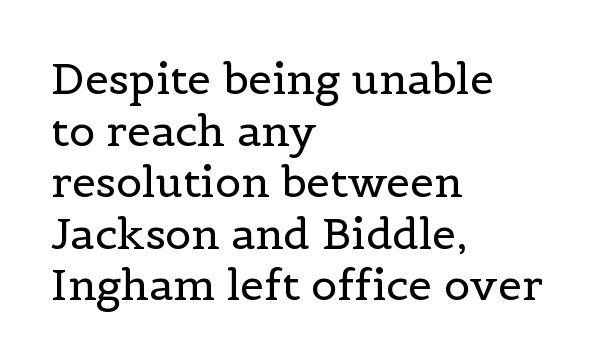
{"serif": "yes", "italic": "no", "bold": "no", "weight": "regular", "width": "normal", "x_height": "medium", "monospaced": "no", "underline": "no", "align": "left", "line_spacing_ratio": 1.2, "letter_spacing": "normal", "letter_spacing_em": 0.0, "glyph_px": 43}
